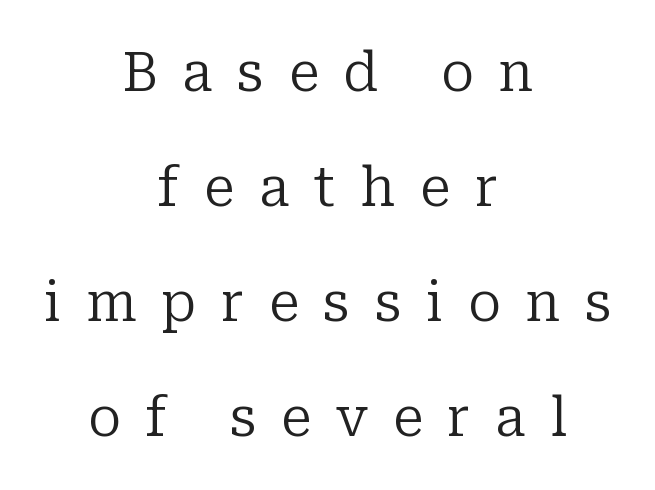
Q: Is the text bold? A: No.
Q: Is the text italic (slanted)? A: No, it is upright.
Q: Is the typeface a serif or a sans-serif typeface? A: Serif.
Q: Is the text underlined? A: No.
Q: How is the paragraph aligned? A: Centered.
Q: Is the spacing between letters normal or unusually wide? A: Unusually wide.
Q: Is the spacing between lines tight, normal or loose? A: Loose.
Q: Width (condensed, normal, or wide)? A: Normal.
Q: Stroke contrast? A: Low.
Q: x-height? A: Medium.
Q: Monospaced? A: No.
